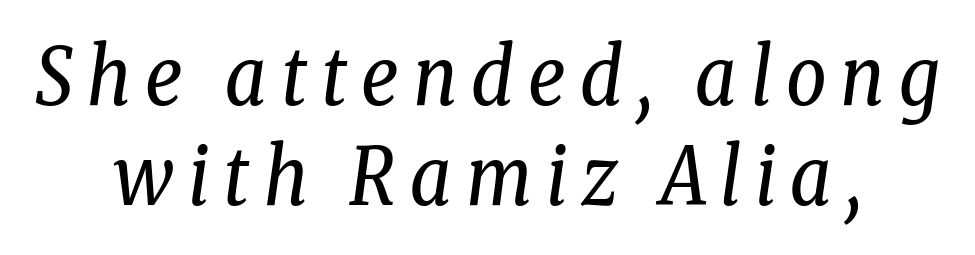
Q: Is the text bold? A: No.
Q: Is the text italic (slanted)? A: Yes, it leans right by about 8 degrees.
Q: Is the typeface a serif or a sans-serif typeface? A: Serif.
Q: Is the text underlined? A: No.
Q: How is the paragraph aligned? A: Centered.
Q: Is the spacing between lines tight, normal or loose? A: Normal.
Q: Width (condensed, normal, or wide)? A: Condensed.
Q: Stroke contrast? A: Low.
Q: x-height? A: Medium.
Q: Monospaced? A: No.
